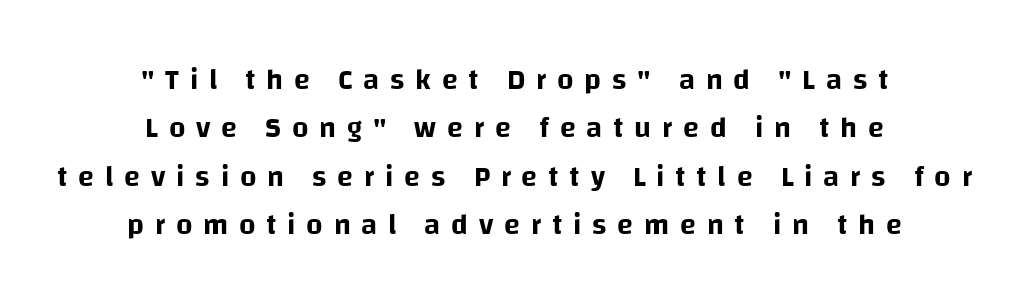
Q: Is the text italic (slanted)? A: No, it is upright.
Q: Is the typeface a serif or a sans-serif typeface? A: Sans-serif.
Q: Is the text underlined? A: No.
Q: How is the paragraph aligned? A: Centered.
Q: Is the spacing between letters normal or unusually wide? A: Unusually wide.
Q: Is the spacing between lines tight, normal or loose? A: Normal.
Q: Width (condensed, normal, or wide)? A: Normal.
Q: Stroke contrast? A: Low.
Q: x-height? A: Large.
Q: Monospaced? A: No.
